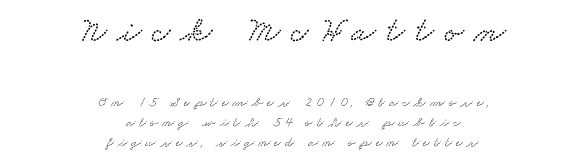
Q: Is the text underlined? A: No.
Q: How is the paragraph aligned? A: Centered.
Q: Is the spacing between letters normal or unusually wide? A: Unusually wide.
Q: Is the spacing between lines tight, normal or loose? A: Normal.
Q: Which block of text is set in a larger size, the first (top) or the second (bottom)? A: The first (top) one.
Q: Width (condensed, normal, or wide)? A: Wide.
Q: Stroke contrast? A: Low.
Q: x-height? A: Small.
Q: Monospaced? A: No.
